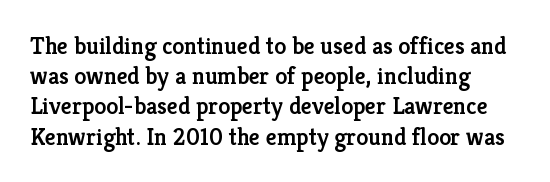
{"italic": "no", "bold": "semi", "underline": "no", "align": "left", "line_spacing": "normal", "line_spacing_ratio": 1.26, "letter_spacing": "normal", "letter_spacing_em": 0.0, "glyph_px": 24}
